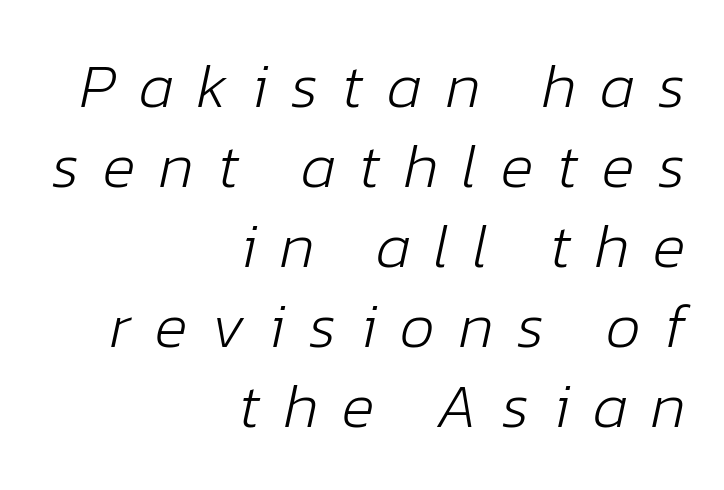
The image shows 62 px light type, italic (leaning right); set right-aligned, normal line spacing (1.29x), unusually wide letter spacing (+0.38 em), not underlined; low stroke contrast and a medium x-height.
